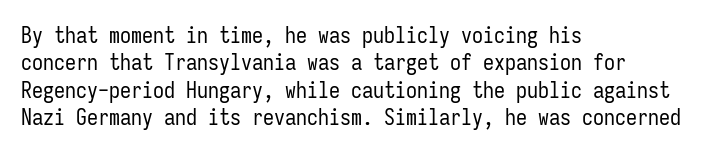
{"italic": "no", "bold": "no", "underline": "no", "align": "left", "line_spacing": "normal", "line_spacing_ratio": 1.25, "letter_spacing": "normal", "letter_spacing_em": 0.0, "glyph_px": 22}
